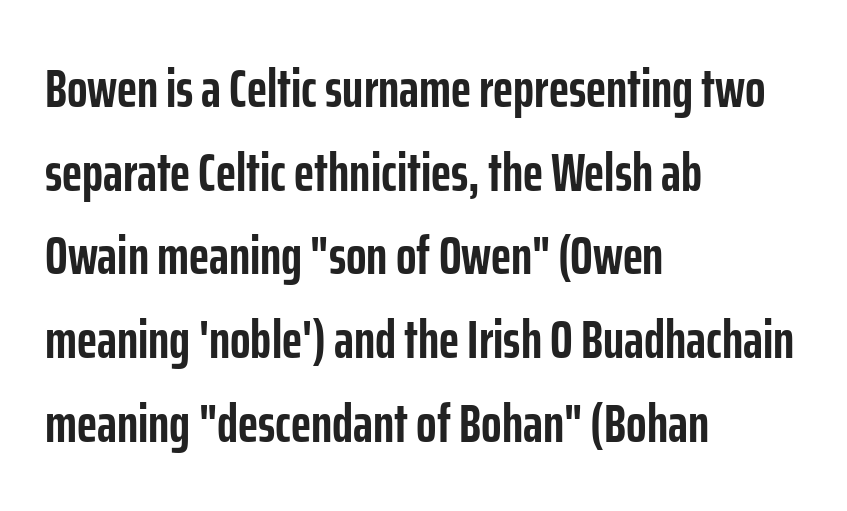
{"serif": "no", "italic": "no", "bold": "yes", "weight": "semibold", "width": "condensed", "stroke_contrast": "low", "x_height": "medium", "monospaced": "no", "underline": "no", "align": "left", "line_spacing": "normal", "line_spacing_ratio": 1.55, "letter_spacing": "normal", "letter_spacing_em": 0.0, "glyph_px": 54}
